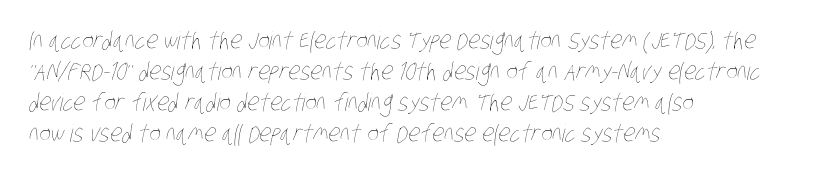
Q: Is the text bold? A: No.
Q: Is the text underlined? A: No.
Q: How is the paragraph aligned? A: Left-aligned.
Q: Is the spacing between letters normal or unusually wide? A: Normal.
Q: Is the spacing between lines tight, normal or loose? A: Normal.
